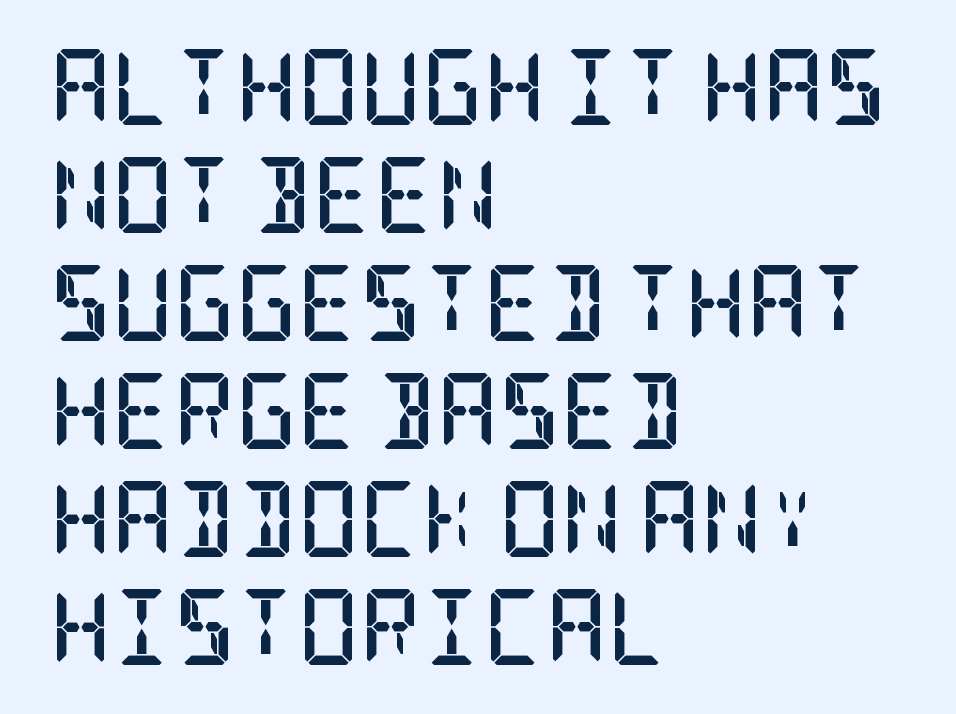
The image shows 76 px semibold, condensed serif type, upright; set left-aligned, normal line spacing (1.42x), normal letter spacing, not underlined; low stroke contrast and a large x-height.
